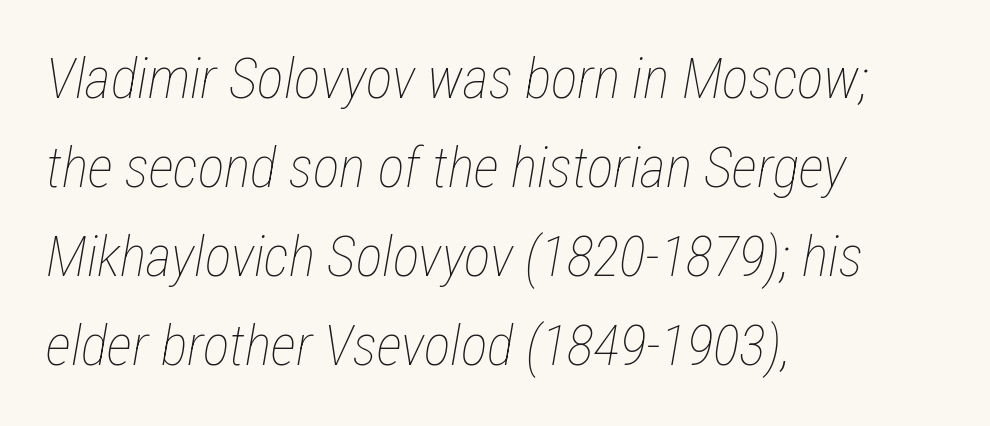
Q: Is the text bold? A: No.
Q: Is the text italic (slanted)? A: Yes, it leans right by about 12 degrees.
Q: Is the text underlined? A: No.
Q: How is the paragraph aligned? A: Left-aligned.
Q: Is the spacing between letters normal or unusually wide? A: Normal.
Q: Is the spacing between lines tight, normal or loose? A: Normal.
Q: Width (condensed, normal, or wide)? A: Condensed.
Q: Stroke contrast? A: Low.
Q: x-height? A: Medium.
Q: Monospaced? A: No.
